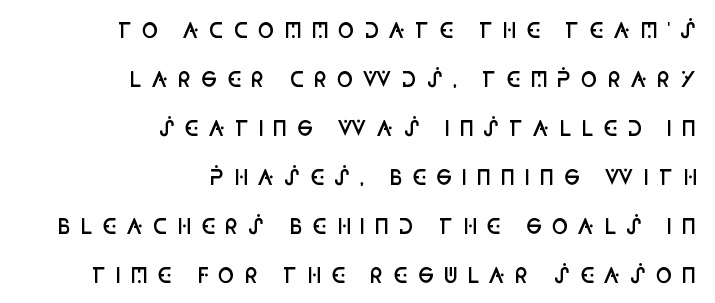
Q: Is the text bold? A: Semi-bold.
Q: Is the text italic (slanted)? A: No, it is upright.
Q: Is the text underlined? A: No.
Q: How is the paragraph aligned? A: Right-aligned.
Q: Is the spacing between letters normal or unusually wide? A: Unusually wide.
Q: Is the spacing between lines tight, normal or loose? A: Loose.
